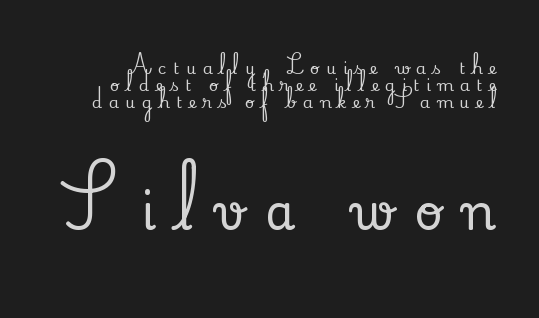
Q: Is the text italic (slanted)? A: No, it is upright.
Q: Is the typeface a serif or a sans-serif typeface? A: Serif.
Q: Is the text underlined? A: No.
Q: Is the spacing between letters normal or unusually wide? A: Unusually wide.
Q: Is the spacing between lines tight, normal or loose? A: Tight.
Q: Which block of text is set in a larger size, the first (top) or the second (bottom)? A: The second (bottom) one.
Q: Width (condensed, normal, or wide)? A: Normal.
Q: Stroke contrast? A: Low.
Q: x-height? A: Small.
Q: Monospaced? A: No.
